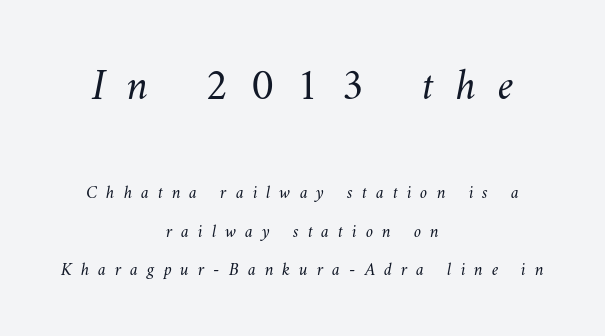
Q: Is the text bold? A: No.
Q: Is the text underlined? A: No.
Q: How is the paragraph aligned? A: Centered.
Q: Is the spacing between letters normal or unusually wide? A: Unusually wide.
Q: Is the spacing between lines tight, normal or loose? A: Loose.
Q: Which block of text is set in a larger size, the first (top) or the second (bottom)? A: The first (top) one.
Q: Width (condensed, normal, or wide)? A: Normal.
Q: Stroke contrast? A: Medium.
Q: x-height? A: Small.
Q: Monospaced? A: No.
